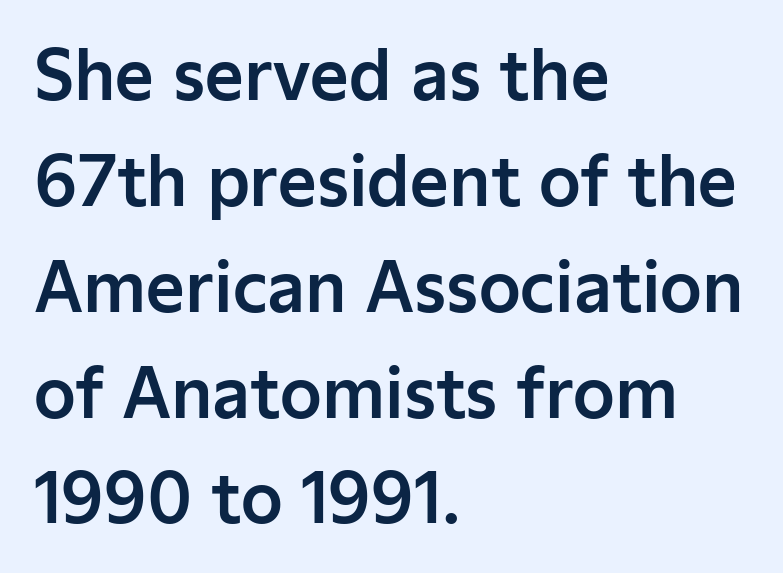
{"serif": "no", "italic": "no", "width": "normal", "stroke_contrast": "low", "x_height": "medium", "monospaced": "no", "underline": "no", "align": "left", "line_spacing": "normal", "line_spacing_ratio": 1.58, "letter_spacing": "normal", "letter_spacing_em": 0.0, "glyph_px": 67}
